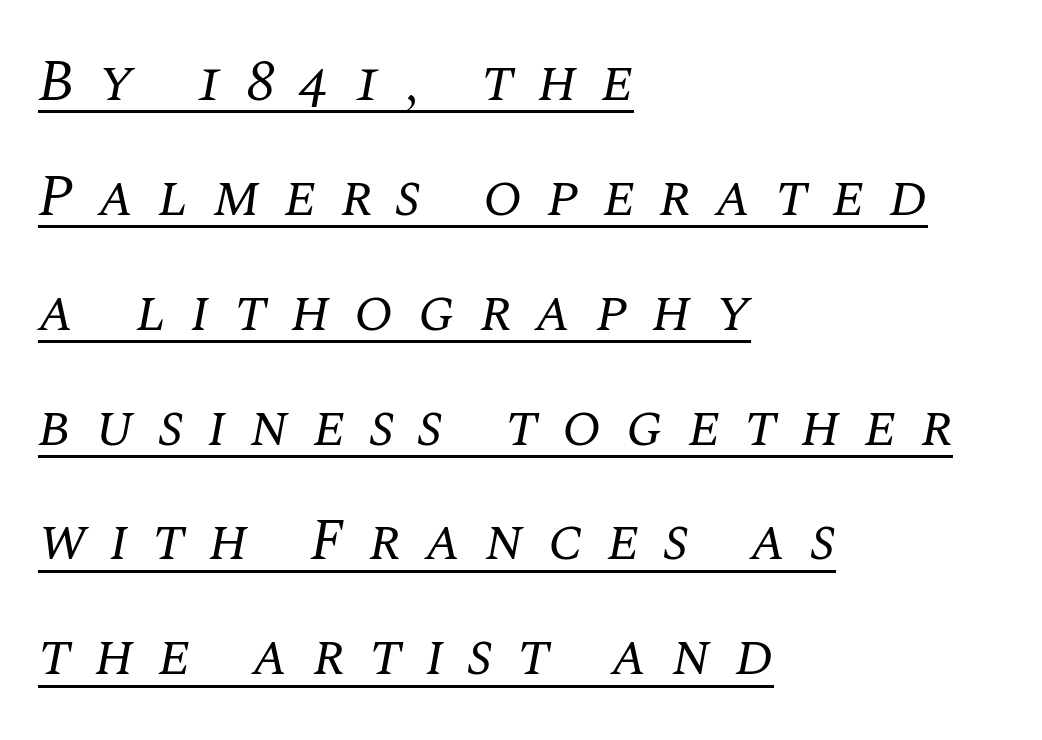
{"serif": "yes", "italic": "yes", "lean": "right", "slant_degrees": 10, "bold": "no", "weight": "regular", "width": "normal", "stroke_contrast": "medium", "x_height": "large", "monospaced": "no", "underline": "yes", "align": "left", "line_spacing": "loose", "line_spacing_ratio": 1.98, "letter_spacing": "wide", "letter_spacing_em": 0.41, "glyph_px": 58}
